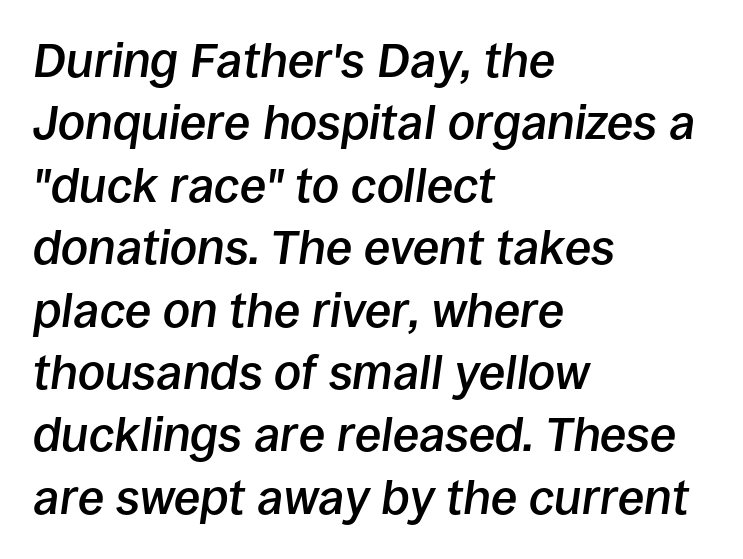
Q: Is the text bold? A: Semi-bold.
Q: Is the text italic (slanted)? A: Yes, it leans right by about 8 degrees.
Q: Is the text underlined? A: No.
Q: How is the paragraph aligned? A: Left-aligned.
Q: Is the spacing between letters normal or unusually wide? A: Normal.
Q: Is the spacing between lines tight, normal or loose? A: Normal.
Q: Width (condensed, normal, or wide)? A: Normal.
Q: Stroke contrast? A: Low.
Q: x-height? A: Large.
Q: Monospaced? A: No.
